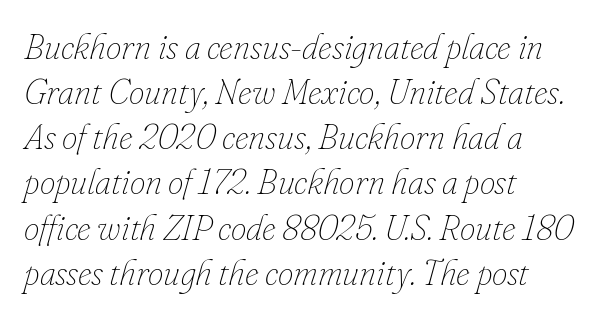
{"italic": "yes", "lean": "right", "slant_degrees": 16, "bold": "no", "weight": "thin", "width": "normal", "stroke_contrast": "low", "x_height": "small", "monospaced": "no", "underline": "no", "align": "left", "line_spacing": "normal", "line_spacing_ratio": 1.29, "letter_spacing": "normal", "letter_spacing_em": 0.0, "glyph_px": 35}
